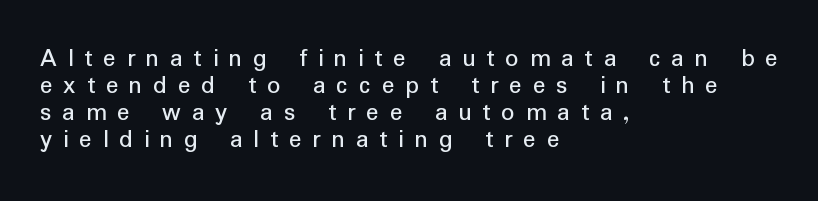
{"italic": "no", "bold": "no", "underline": "no", "align": "left", "line_spacing": "tight", "line_spacing_ratio": 1.04, "letter_spacing": "wide", "letter_spacing_em": 0.42, "glyph_px": 26}
